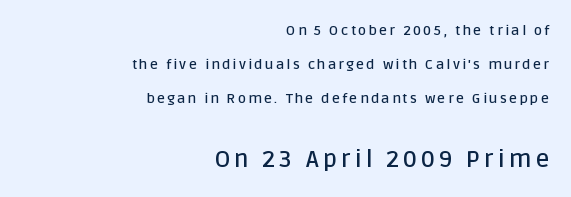
{"italic": "no", "bold": "semi", "underline": "no", "align": "right", "line_spacing": "loose", "line_spacing_ratio": 2.44, "larger_block": "second", "size_ratio": 1.71, "glyph_px": 24}
